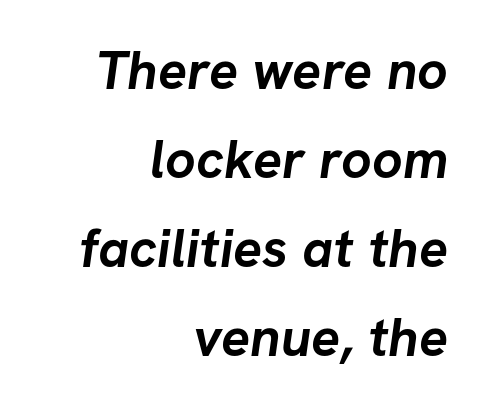
Q: Is the text bold? A: Yes.
Q: Is the typeface a serif or a sans-serif typeface? A: Sans-serif.
Q: Is the text underlined? A: No.
Q: How is the paragraph aligned? A: Right-aligned.
Q: Is the spacing between letters normal or unusually wide? A: Normal.
Q: Is the spacing between lines tight, normal or loose? A: Normal.
Q: Width (condensed, normal, or wide)? A: Normal.
Q: Stroke contrast? A: Low.
Q: x-height? A: Medium.
Q: Monospaced? A: No.
